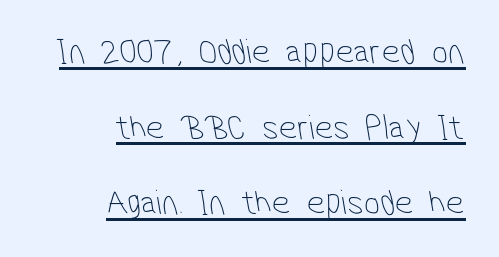
Q: Is the text bold? A: No.
Q: Is the typeface a serif or a sans-serif typeface? A: Sans-serif.
Q: Is the text underlined? A: Yes.
Q: How is the paragraph aligned? A: Right-aligned.
Q: Is the spacing between letters normal or unusually wide? A: Normal.
Q: Is the spacing between lines tight, normal or loose? A: Loose.
Q: Width (condensed, normal, or wide)? A: Condensed.
Q: Stroke contrast? A: Low.
Q: x-height? A: Medium.
Q: Monospaced? A: No.
